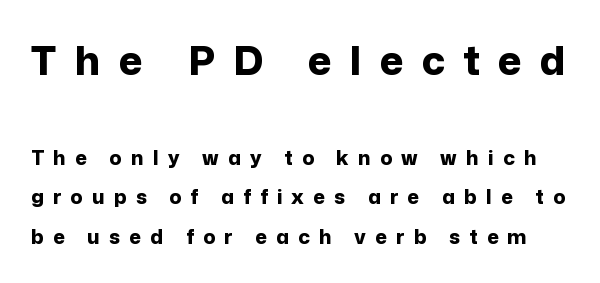
The image shows 40 px bold sans-serif type, upright; set loose line spacing (1.99x), unusually wide letter spacing (+0.46 em), not underlined; the first (top) block is 2.0x larger; low stroke contrast and a medium x-height.
